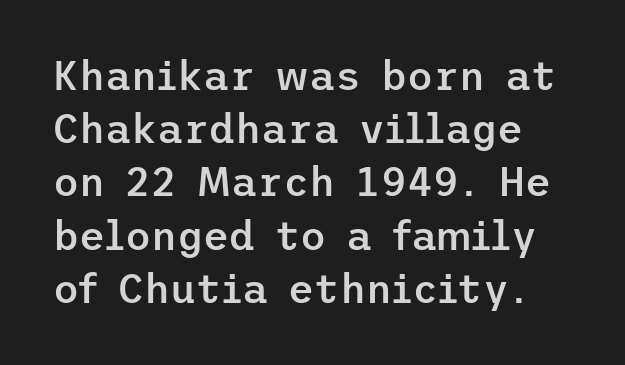
Q: Is the text bold? A: Semi-bold.
Q: Is the text italic (slanted)? A: No, it is upright.
Q: Is the typeface a serif or a sans-serif typeface? A: Sans-serif.
Q: Is the text underlined? A: No.
Q: Is the spacing between letters normal or unusually wide? A: Normal.
Q: Is the spacing between lines tight, normal or loose? A: Normal.
Q: Width (condensed, normal, or wide)? A: Normal.
Q: Stroke contrast? A: Low.
Q: x-height? A: Medium.
